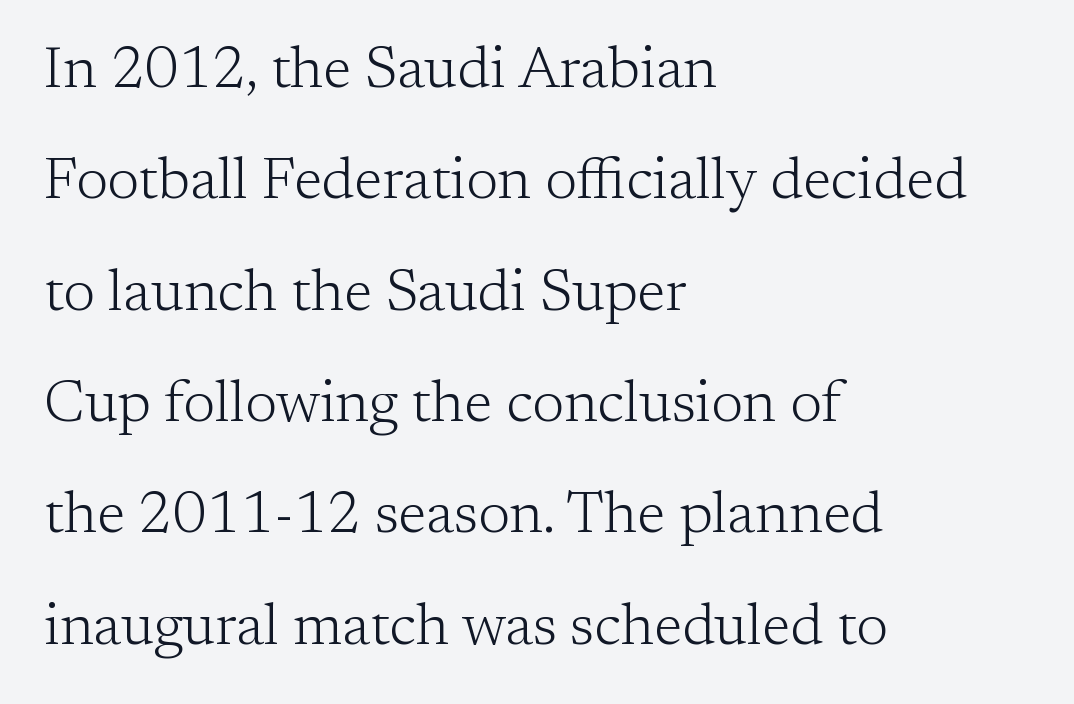
Each letter keeps its own natural width here, so spacing adapts to shape. A typesetter would call this leading open, well beyond the default. The gaps between neighbouring characters are ordinary and unremarkable. The space beneath each line is pristine and unruled.
